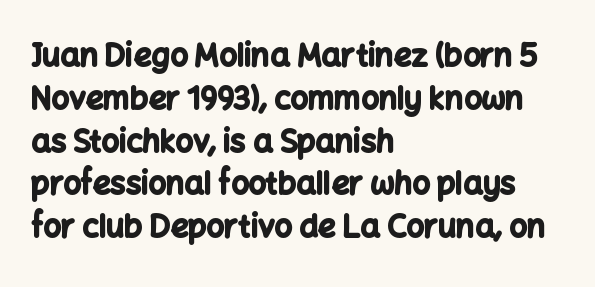
Q: Is the text bold? A: Yes.
Q: Is the text italic (slanted)? A: No, it is upright.
Q: Is the typeface a serif or a sans-serif typeface? A: Sans-serif.
Q: Is the text underlined? A: No.
Q: How is the paragraph aligned? A: Left-aligned.
Q: Is the spacing between letters normal or unusually wide? A: Normal.
Q: Is the spacing between lines tight, normal or loose? A: Normal.
Q: Width (condensed, normal, or wide)? A: Normal.
Q: Stroke contrast? A: Low.
Q: x-height? A: Medium.
Q: Monospaced? A: No.
